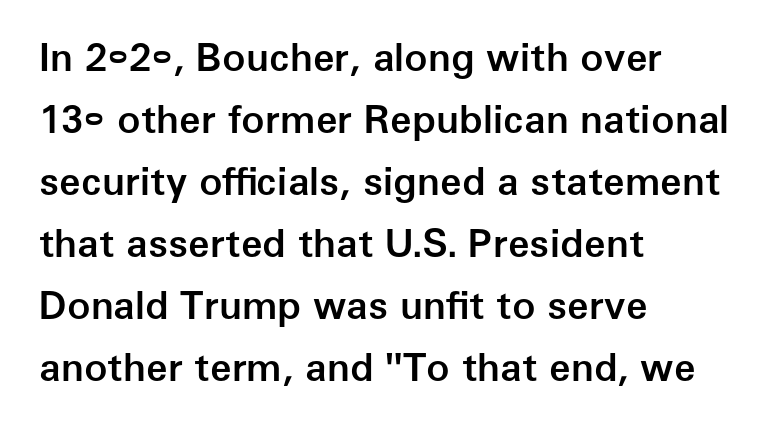
The image shows 39 px semibold sans-serif type, upright; set left-aligned, normal line spacing (1.59x), normal letter spacing, not underlined; low stroke contrast and a medium x-height.
